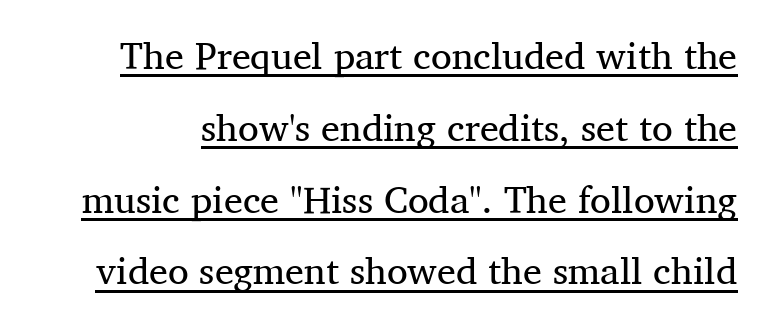
{"serif": "yes", "italic": "no", "bold": "no", "weight": "regular", "width": "normal", "stroke_contrast": "medium", "x_height": "medium", "monospaced": "no", "underline": "yes", "line_spacing_ratio": 1.89, "letter_spacing": "normal", "letter_spacing_em": 0.0, "glyph_px": 38}
